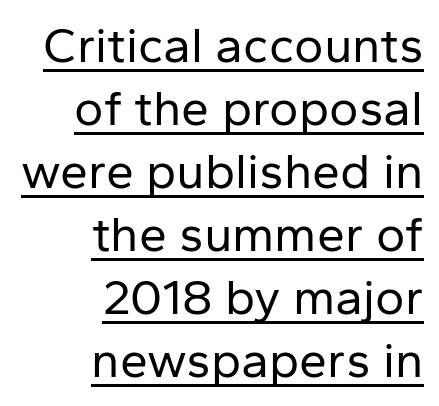
{"serif": "no", "italic": "no", "bold": "no", "weight": "regular", "width": "normal", "stroke_contrast": "low", "x_height": "medium", "monospaced": "no", "underline": "yes", "align": "right", "line_spacing": "normal", "line_spacing_ratio": 1.26, "letter_spacing": "normal", "letter_spacing_em": 0.0, "glyph_px": 50}
